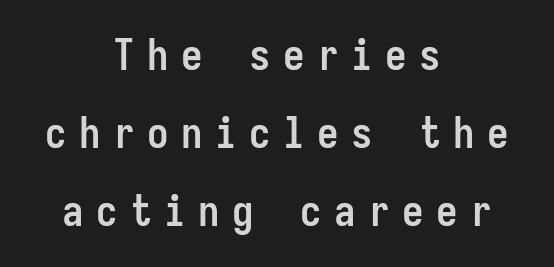
The passage shown is typeset with a sans-serif family. Is the type bold? Yes — the strokes are clearly thick and heavy. Note the uniform advance width — an 'i' takes as much space as an 'm'. In CSS terms this would be text-align: center.
